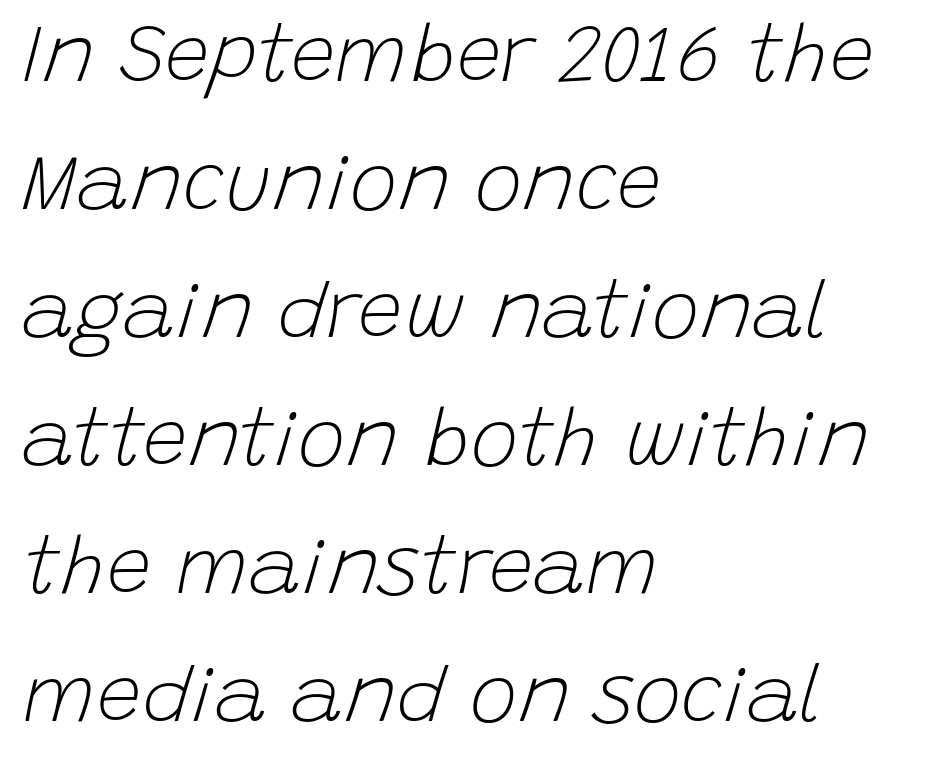
{"italic": "yes", "lean": "right", "slant_degrees": 15, "bold": "no", "weight": "light", "width": "normal", "stroke_contrast": "low", "x_height": "large", "monospaced": "no", "underline": "no", "align": "left", "line_spacing": "normal", "line_spacing_ratio": 1.6, "letter_spacing": "normal", "letter_spacing_em": 0.0, "glyph_px": 80}
